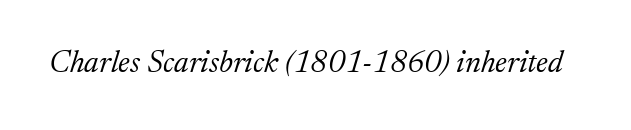
{"serif": "yes", "italic": "yes", "lean": "right", "slant_degrees": 17, "bold": "no", "weight": "light", "width": "normal", "stroke_contrast": "low", "x_height": "medium", "monospaced": "no", "underline": "no", "letter_spacing": "normal", "letter_spacing_em": 0.0, "glyph_px": 31}
